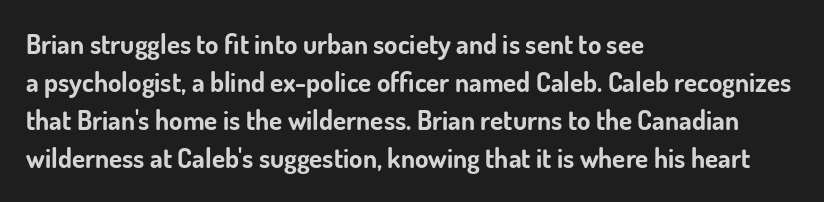
Nothing unusual about the tracking: characters are spaced as the font intends. Glance below the letters and you will spot only blank space. Designer's note — italics off, roman on. Alignment: flush left.
